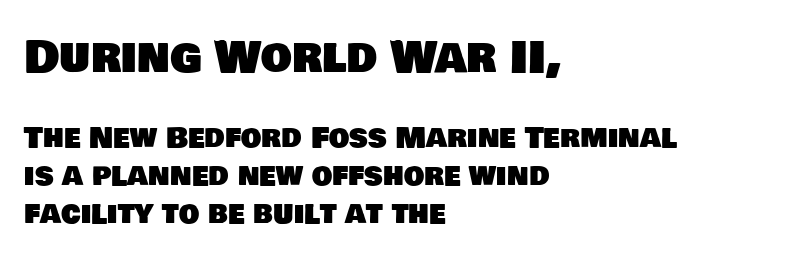
{"serif": "no", "width": "normal", "stroke_contrast": "low", "x_height": "large", "monospaced": "no", "underline": "no", "align": "left", "line_spacing": "normal", "line_spacing_ratio": 1.3, "letter_spacing": "normal", "letter_spacing_em": 0.0, "larger_block": "first", "size_ratio": 1.52, "glyph_px": 44}
